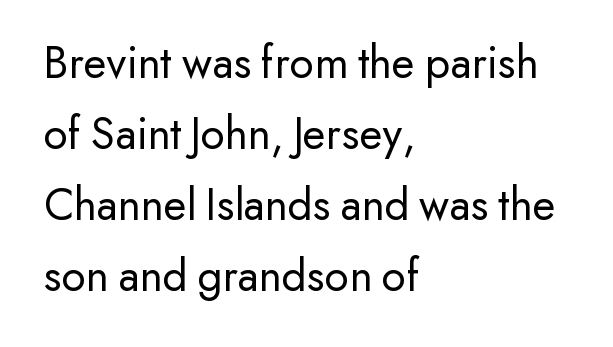
The image shows 47 px regular-weight sans-serif type, upright; set left-aligned, normal line spacing (1.51x), normal letter spacing, not underlined; low stroke contrast and a small x-height.
